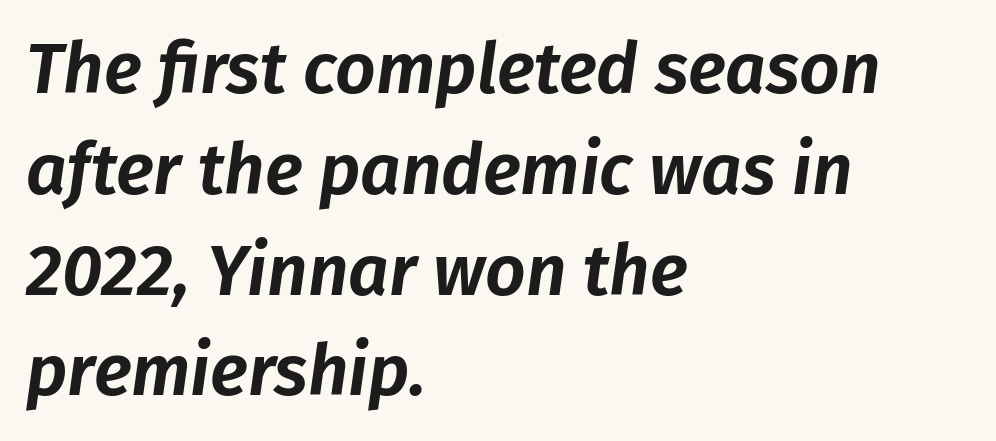
{"italic": "yes", "lean": "right", "slant_degrees": 8, "width": "normal", "stroke_contrast": "low", "x_height": "medium", "monospaced": "no", "underline": "no", "align": "left", "line_spacing": "normal", "line_spacing_ratio": 1.42, "letter_spacing": "normal", "letter_spacing_em": 0.0, "glyph_px": 71}
